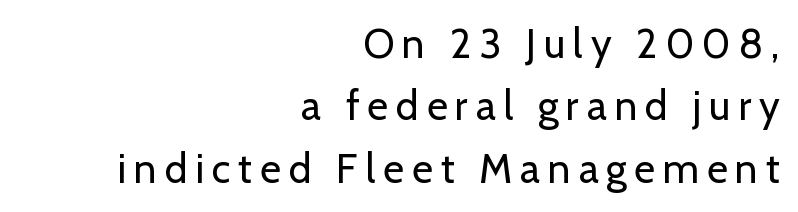
The image shows 41 px regular-weight sans-serif type, upright; set right-aligned, normal line spacing (1.52x), not underlined; low stroke contrast and a medium x-height.
